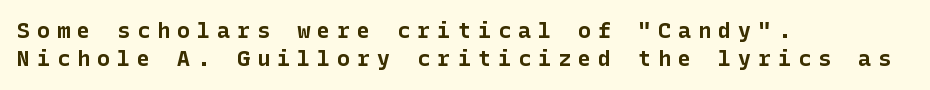
Q: Is the text bold? A: Yes.
Q: Is the text italic (slanted)? A: No, it is upright.
Q: Is the text underlined? A: No.
Q: How is the paragraph aligned? A: Left-aligned.
Q: Is the spacing between letters normal or unusually wide? A: Unusually wide.
Q: Is the spacing between lines tight, normal or loose? A: Normal.
